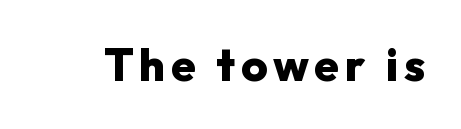
{"serif": "no", "italic": "no", "bold": "yes", "weight": "heavy", "width": "normal", "stroke_contrast": "low", "x_height": "medium", "monospaced": "no", "underline": "no", "glyph_px": 45}
